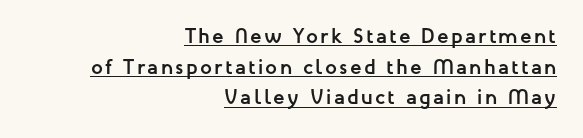
The typesetting leans heavy: a genuine bold. Quick note: not italic, upright. Interline gaps are of average width in this sample. Visually the block forms a straight wall on the right and a jagged coastline on the left. The specimen includes a rule beneath the text block's lines.
